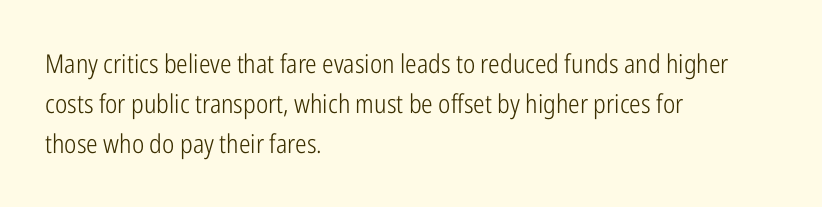
{"italic": "no", "bold": "no", "underline": "no", "align": "left", "line_spacing": "normal", "line_spacing_ratio": 1.54, "letter_spacing": "normal", "letter_spacing_em": 0.0, "glyph_px": 26}
